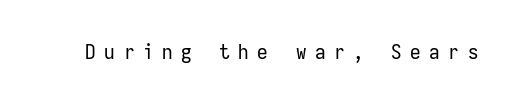
The image shows 21 px text type, upright; set unusually wide letter spacing (+0.41 em), not underlined.
